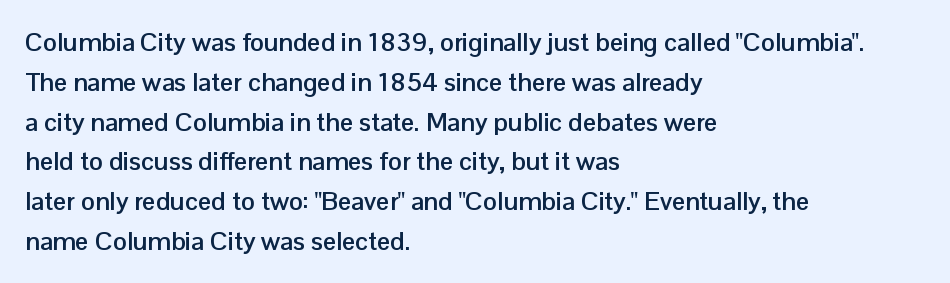
Q: Is the text bold? A: Yes.
Q: Is the text italic (slanted)? A: No, it is upright.
Q: Is the text underlined? A: No.
Q: How is the paragraph aligned? A: Left-aligned.
Q: Is the spacing between letters normal or unusually wide? A: Normal.
Q: Is the spacing between lines tight, normal or loose? A: Normal.
